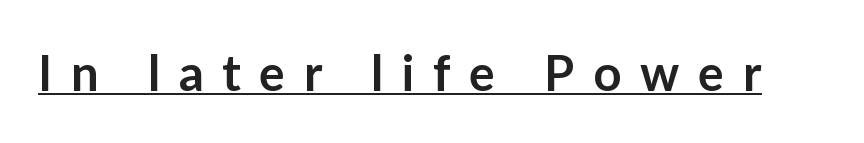
Posture: straight, roman, zero tilt. No feet cap the strokes, marking this as sans-serif type. What weight is shown? A semibold, between regular and bold. Does a line run under the words? Yes, clearly. The letterforms stand isolated, each surrounded by extra space.
